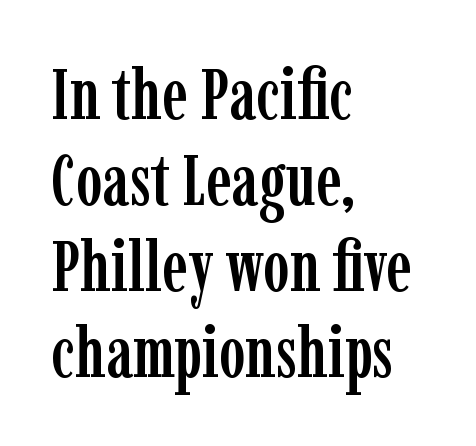
{"serif": "yes", "italic": "no", "width": "condensed", "stroke_contrast": "low", "x_height": "medium", "monospaced": "no", "underline": "no", "align": "left", "line_spacing_ratio": 1.21, "letter_spacing": "normal", "letter_spacing_em": 0.0, "glyph_px": 71}
